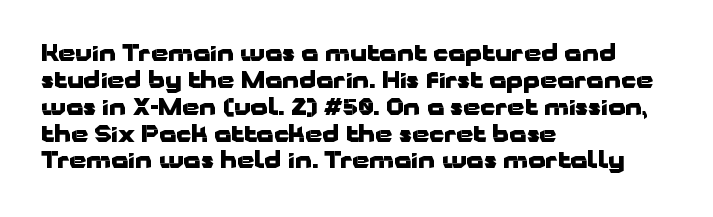
Q: Is the text bold? A: Yes.
Q: Is the text italic (slanted)? A: No, it is upright.
Q: Is the text underlined? A: No.
Q: How is the paragraph aligned? A: Left-aligned.
Q: Is the spacing between letters normal or unusually wide? A: Normal.
